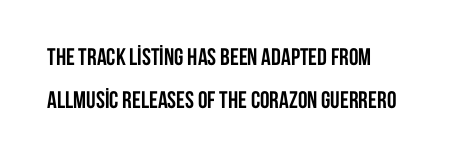
The image shows 24 px bold type, upright; set left-aligned, line spacing 1.8x, normal letter spacing, not underlined.
